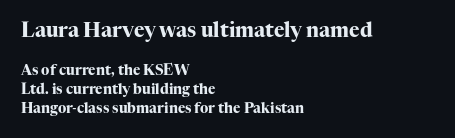
{"italic": "no", "bold": "yes", "underline": "no", "align": "left", "line_spacing": "normal", "line_spacing_ratio": 1.35, "letter_spacing": "normal", "letter_spacing_em": 0.0, "larger_block": "first", "size_ratio": 1.43, "glyph_px": 20}
